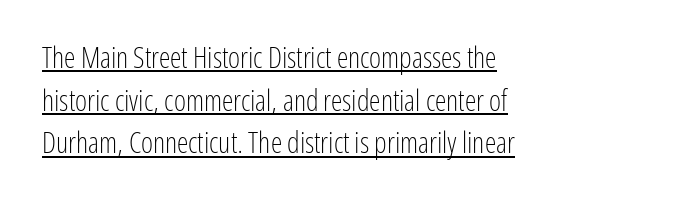
Varying glyph widths throughout — classic text-font behaviour. Designer's note — italics off, roman on. The glyphs are accompanied by a horizontal stroke just below them. Note: no serifs on the glyphs. Stems and bowls with no extra thickness — not bold. Each word holds together tightly as a unit, with standard inter-letter gaps.
